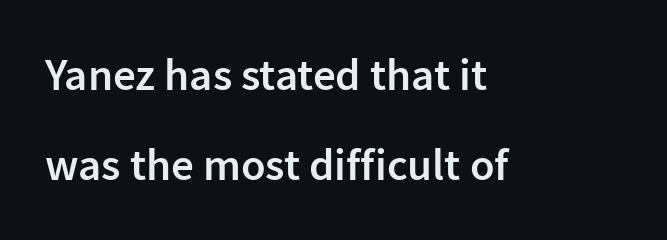
Examine the stroke ends and you'll find no serifs. Each word holds together tightly as a unit, with standard inter-letter gaps. The lines are spread far apart with generous leading. No italicization has been applied; the sample stays upright. A semibold gives these letters moderate extra thickness, short of bold.
